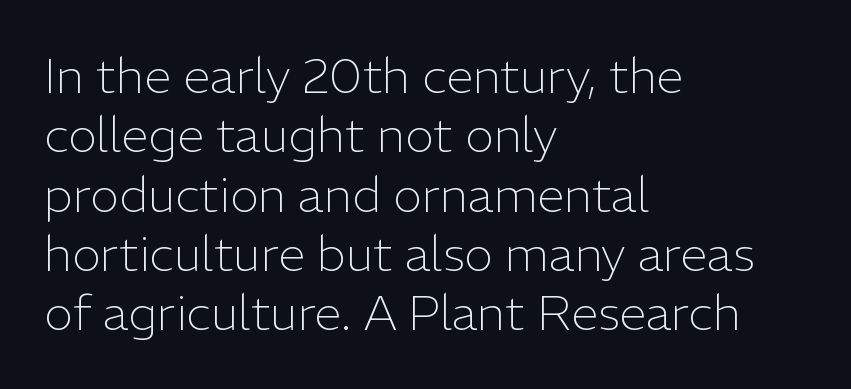
The image shows 49 px light sans-serif type, upright; set left-aligned, line spacing 1.21x, normal letter spacing, not underlined; low stroke contrast and a medium x-height.
